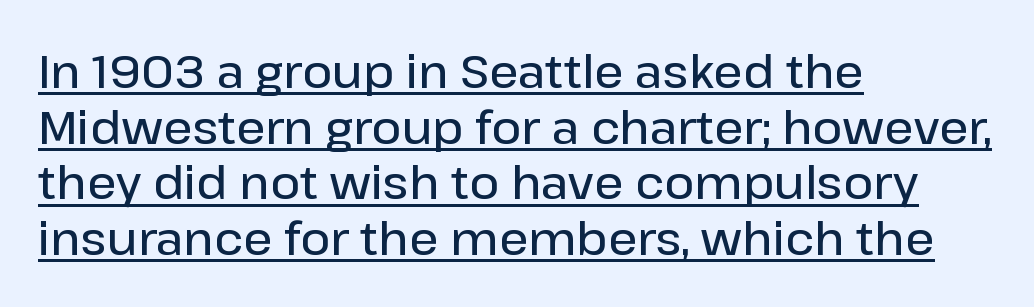
{"serif": "no", "italic": "no", "bold": "semi", "weight": "semibold", "width": "normal", "stroke_contrast": "low", "x_height": "medium", "monospaced": "no", "underline": "yes", "align": "left", "line_spacing_ratio": 1.21, "letter_spacing": "normal", "letter_spacing_em": 0.0, "glyph_px": 46}
